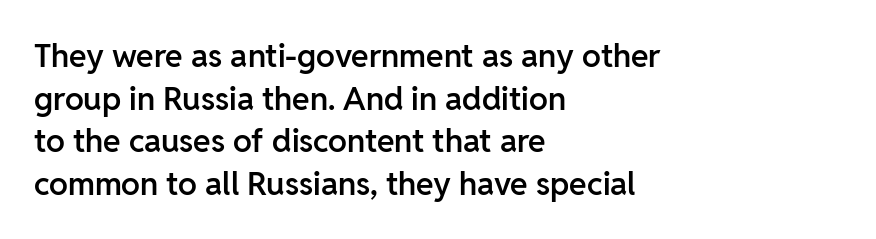
{"serif": "no", "italic": "no", "bold": "semi", "weight": "semibold", "width": "normal", "stroke_contrast": "low", "x_height": "medium", "monospaced": "no", "underline": "no", "align": "left", "line_spacing": "normal", "line_spacing_ratio": 1.33, "letter_spacing": "normal", "letter_spacing_em": 0.0, "glyph_px": 32}
